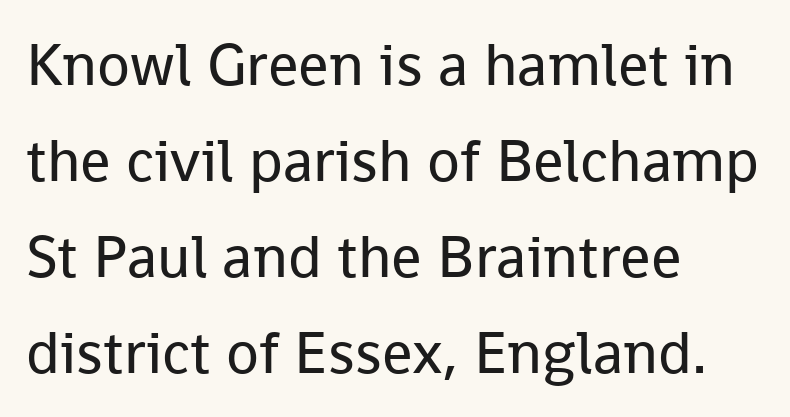
Posture: upright roman. Nobody touched the tracking dial on this one. Clear beneath every line of the passage. Weight class: somewhere from thin through regular. The glyphs in this specimen are sans serif. Normally led — the rows are evenly, conventionally spaced.
